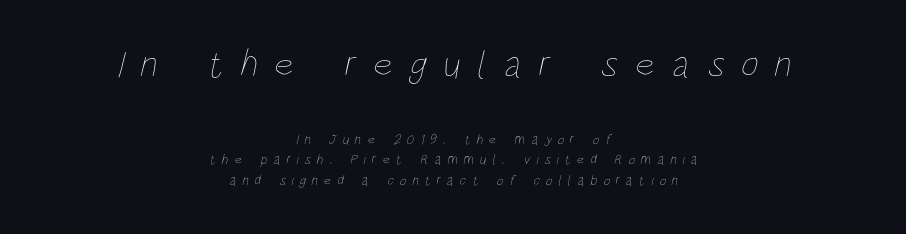
Caption: multi-line text, centered on the measure. Baseline-to-baseline distance is the conventional proportion of letter height. The face looks like a standard text weight, possibly lighter. Unmarked baselines from the first word to the last. Typesetter's note — upper block bumped up in size, lower block left smaller.
